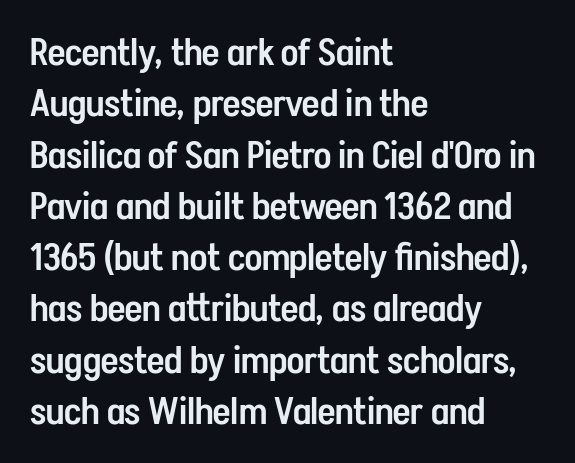
Q: Is the text bold? A: Semi-bold.
Q: Is the text italic (slanted)? A: No, it is upright.
Q: Is the typeface a serif or a sans-serif typeface? A: Sans-serif.
Q: Is the text underlined? A: No.
Q: How is the paragraph aligned? A: Left-aligned.
Q: Is the spacing between letters normal or unusually wide? A: Normal.
Q: Is the spacing between lines tight, normal or loose? A: Normal.
Q: Width (condensed, normal, or wide)? A: Condensed.
Q: Stroke contrast? A: Low.
Q: x-height? A: Medium.
Q: Monospaced? A: No.
